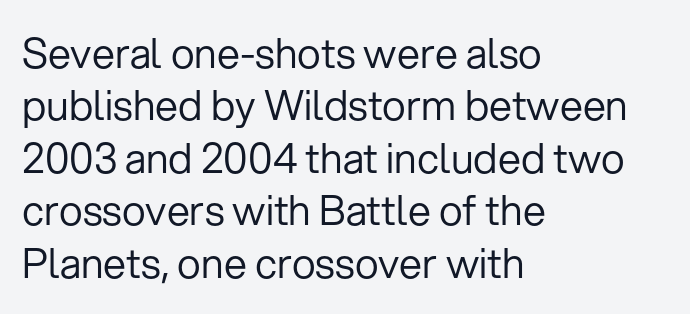
Q: Is the text bold? A: No.
Q: Is the text italic (slanted)? A: No, it is upright.
Q: Is the typeface a serif or a sans-serif typeface? A: Sans-serif.
Q: Is the text underlined? A: No.
Q: How is the paragraph aligned? A: Left-aligned.
Q: Is the spacing between letters normal or unusually wide? A: Normal.
Q: Is the spacing between lines tight, normal or loose? A: Normal.
Q: Width (condensed, normal, or wide)? A: Normal.
Q: Stroke contrast? A: Low.
Q: x-height? A: Medium.
Q: Monospaced? A: No.
